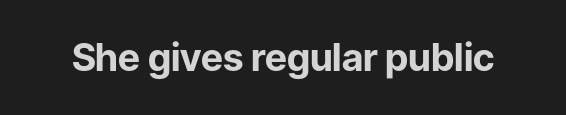
{"serif": "no", "italic": "no", "bold": "yes", "weight": "bold", "width": "normal", "stroke_contrast": "low", "x_height": "medium", "monospaced": "no", "underline": "no", "letter_spacing": "normal", "letter_spacing_em": 0.0, "glyph_px": 38}
